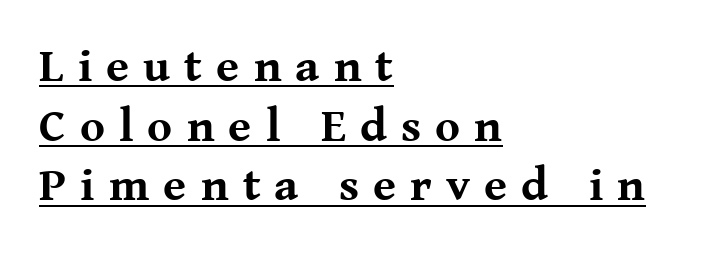
The image shows 47 px bold serif type, upright; set left-aligned, normal line spacing (1.27x), unusually wide letter spacing (+0.3 em), underlined; medium stroke contrast and a medium x-height.
